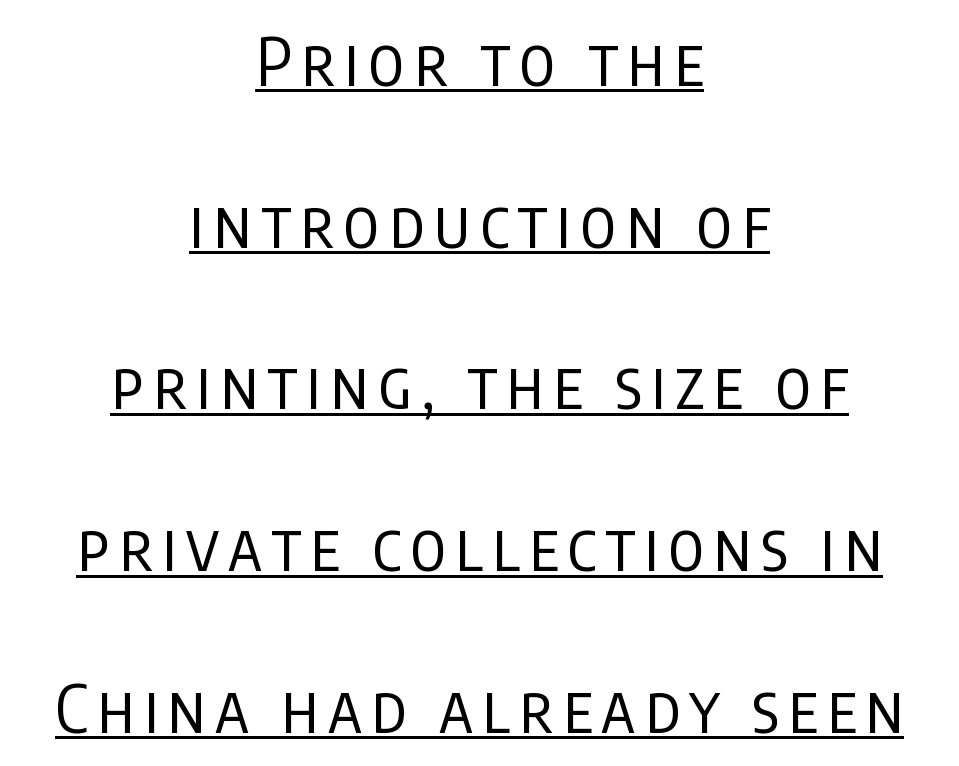
Q: Is the text bold? A: No.
Q: Is the text italic (slanted)? A: No, it is upright.
Q: Is the typeface a serif or a sans-serif typeface? A: Sans-serif.
Q: Is the text underlined? A: Yes.
Q: How is the paragraph aligned? A: Centered.
Q: Is the spacing between lines tight, normal or loose? A: Loose.
Q: Width (condensed, normal, or wide)? A: Condensed.
Q: Stroke contrast? A: Low.
Q: x-height? A: Large.
Q: Monospaced? A: No.
